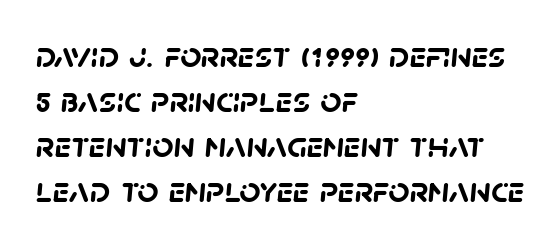
The image shows 37 px semibold sans-serif type; set left-aligned, line spacing 1.22x, normal letter spacing, not underlined; low stroke contrast and a large x-height.
